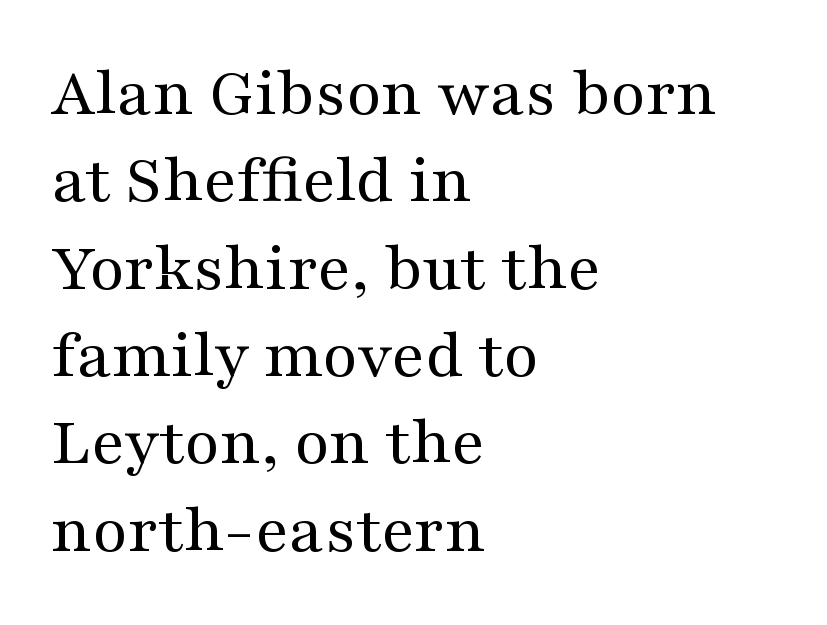
{"serif": "yes", "italic": "no", "bold": "no", "weight": "regular", "width": "wide", "stroke_contrast": "medium", "x_height": "medium", "monospaced": "no", "underline": "no", "align": "left", "line_spacing_ratio": 1.23, "letter_spacing": "normal", "letter_spacing_em": 0.0, "glyph_px": 71}
